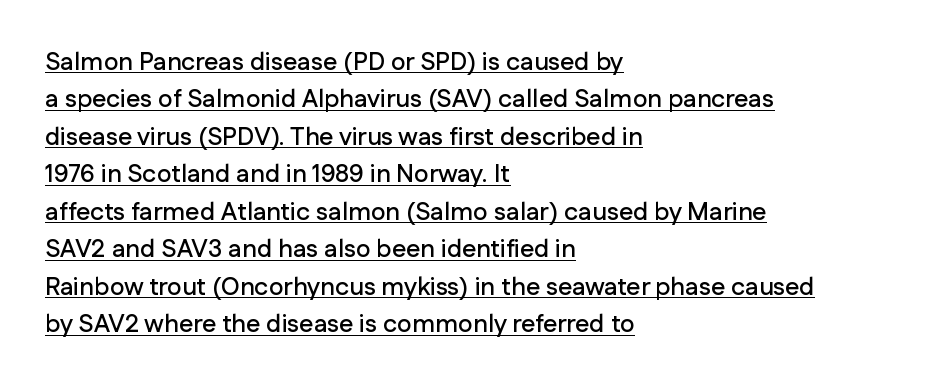
The horizontal fit of the characters is conventional and even. Alignment: flush left. In terms of leading, this rendering sits right in the middle. Vertical strokes here are truly vertical. Somebody hit Ctrl+U on this one — the words are underlined.
